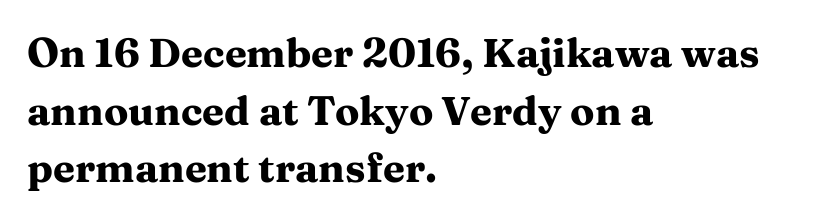
Unlike a clean sans, this face finishes its strokes with serifs. Regarding leading, the lines here are spaced in the standard way. Leftover space on each line is placed entirely after the last word. Upright lettering throughout.
